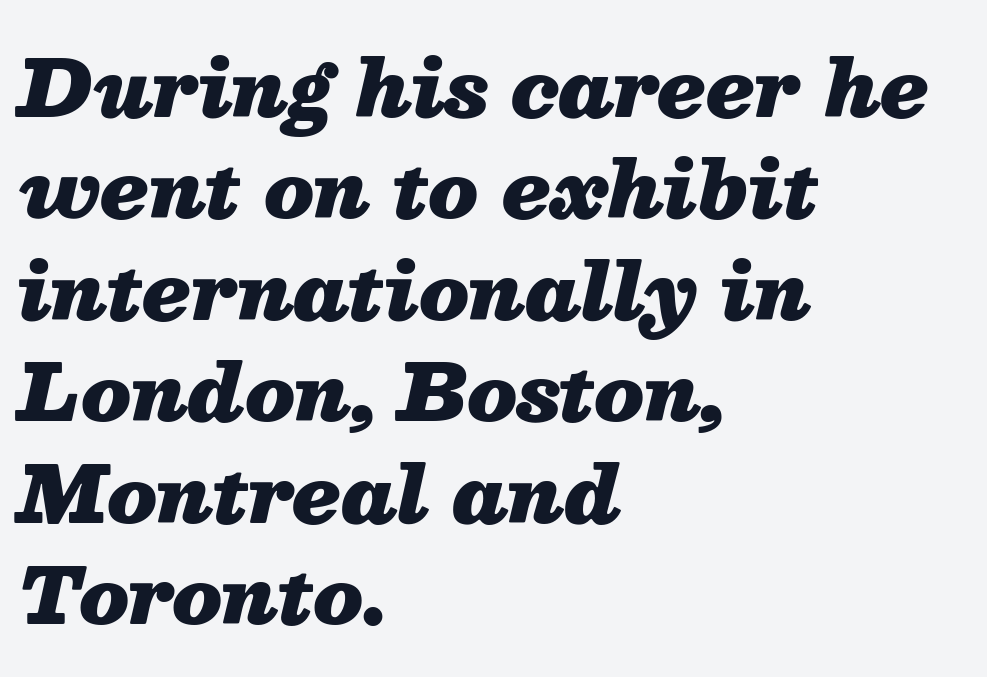
Q: Is the text bold? A: Yes.
Q: Is the text italic (slanted)? A: Yes, it leans right by about 13 degrees.
Q: Is the text underlined? A: No.
Q: How is the paragraph aligned? A: Left-aligned.
Q: Is the spacing between letters normal or unusually wide? A: Normal.
Q: Is the spacing between lines tight, normal or loose? A: Normal.
Q: Width (condensed, normal, or wide)? A: Normal.
Q: Stroke contrast? A: Medium.
Q: x-height? A: Medium.
Q: Monospaced? A: No.
